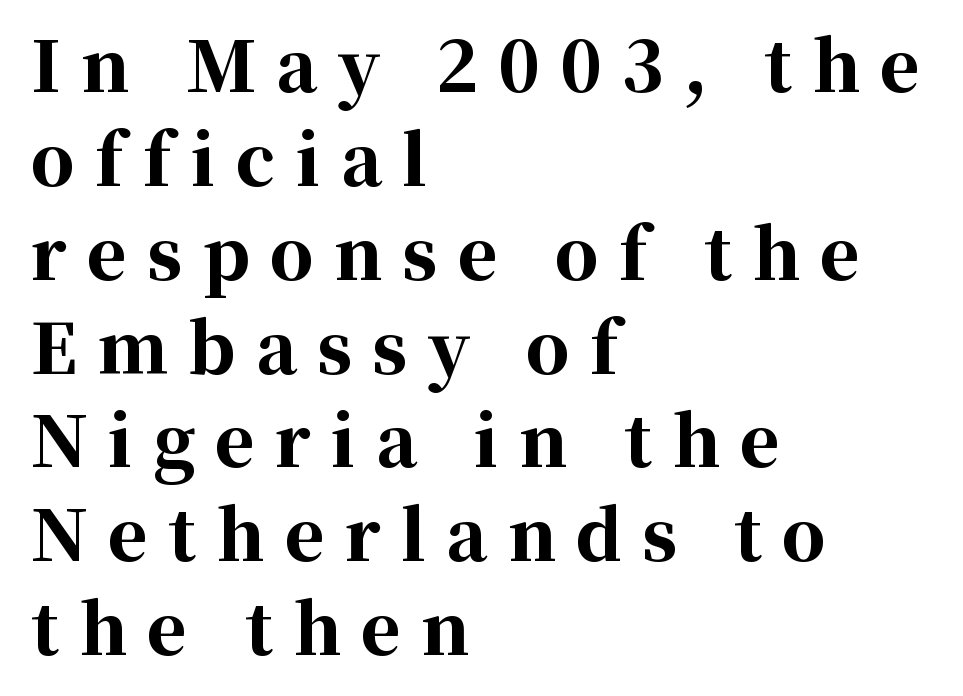
The image shows 69 px bold serif type, upright; set left-aligned, normal line spacing (1.36x), unusually wide letter spacing (+0.29 em), not underlined; high stroke contrast and a medium x-height.
